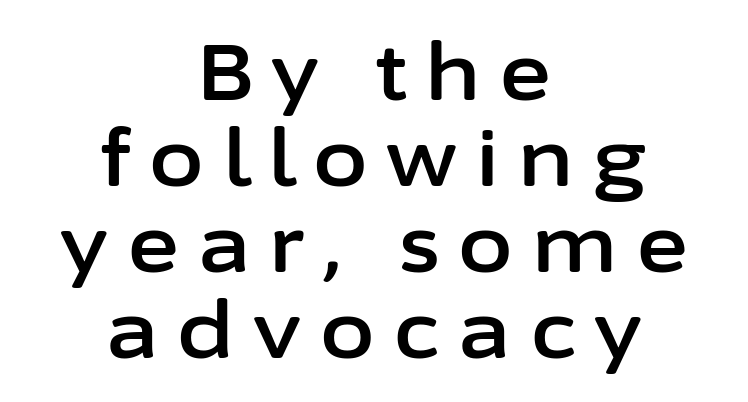
Q: Is the text italic (slanted)? A: No, it is upright.
Q: Is the typeface a serif or a sans-serif typeface? A: Sans-serif.
Q: Is the text underlined? A: No.
Q: How is the paragraph aligned? A: Centered.
Q: Is the spacing between letters normal or unusually wide? A: Unusually wide.
Q: Is the spacing between lines tight, normal or loose? A: Tight.
Q: Width (condensed, normal, or wide)? A: Normal.
Q: Stroke contrast? A: Low.
Q: x-height? A: Medium.
Q: Monospaced? A: No.
